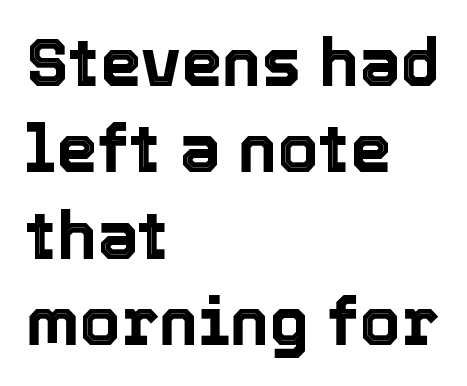
{"italic": "no", "width": "normal", "x_height": "medium", "monospaced": "no", "underline": "no", "align": "left", "line_spacing": "normal", "line_spacing_ratio": 1.31, "letter_spacing": "normal", "letter_spacing_em": 0.0, "glyph_px": 66}
